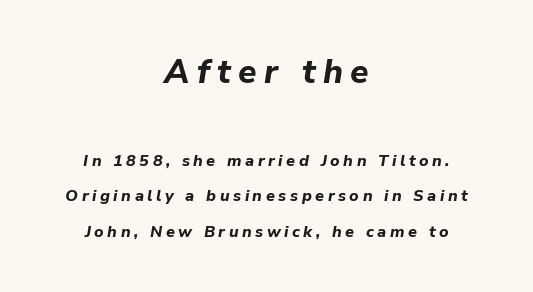
{"italic": "yes", "lean": "right", "slant_degrees": 9, "bold": "yes", "weight": "bold", "width": "normal", "stroke_contrast": "low", "x_height": "medium", "monospaced": "no", "underline": "no", "align": "center", "line_spacing": "loose", "line_spacing_ratio": 2.22, "letter_spacing": "wide", "letter_spacing_em": 0.22, "larger_block": "first", "size_ratio": 2.06, "glyph_px": 33}
